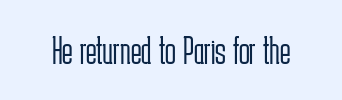
Q: Is the text bold? A: No.
Q: Is the text italic (slanted)? A: No, it is upright.
Q: Is the typeface a serif or a sans-serif typeface? A: Sans-serif.
Q: Is the text underlined? A: No.
Q: Is the spacing between letters normal or unusually wide? A: Normal.
Q: Width (condensed, normal, or wide)? A: Condensed.
Q: Stroke contrast? A: Low.
Q: x-height? A: Medium.
Q: Monospaced? A: No.
